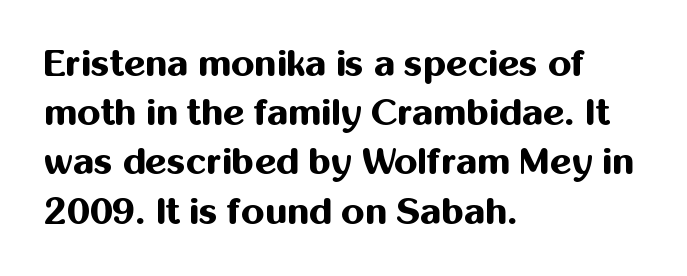
Q: Is the text bold? A: Yes.
Q: Is the text italic (slanted)? A: No, it is upright.
Q: Is the typeface a serif or a sans-serif typeface? A: Sans-serif.
Q: Is the text underlined? A: No.
Q: How is the paragraph aligned? A: Left-aligned.
Q: Is the spacing between letters normal or unusually wide? A: Normal.
Q: Is the spacing between lines tight, normal or loose? A: Normal.
Q: Width (condensed, normal, or wide)? A: Normal.
Q: Stroke contrast? A: Medium.
Q: x-height? A: Medium.
Q: Monospaced? A: No.
